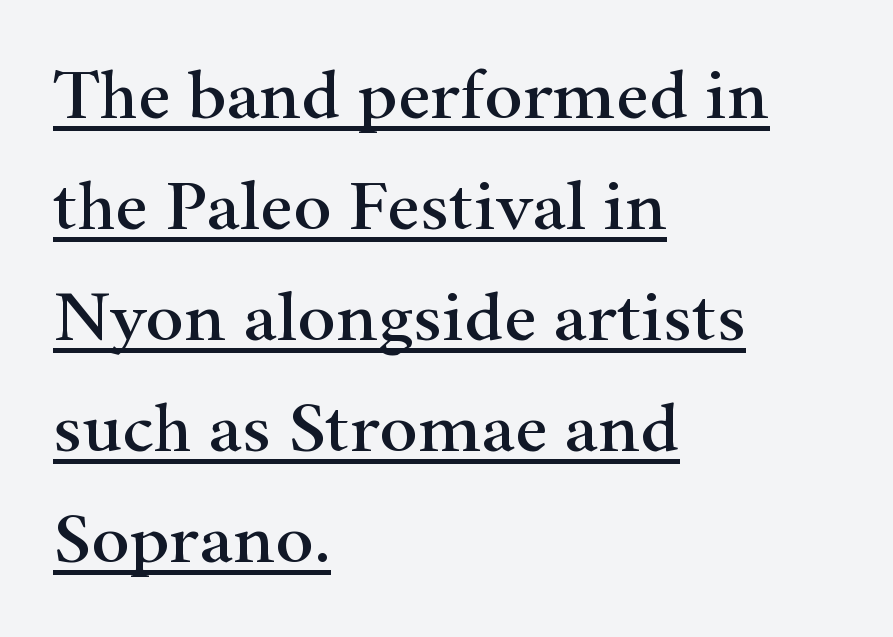
The image shows 72 px wide serif type, upright; set left-aligned, normal line spacing (1.54x), normal letter spacing, underlined; high stroke contrast and a small x-height.
